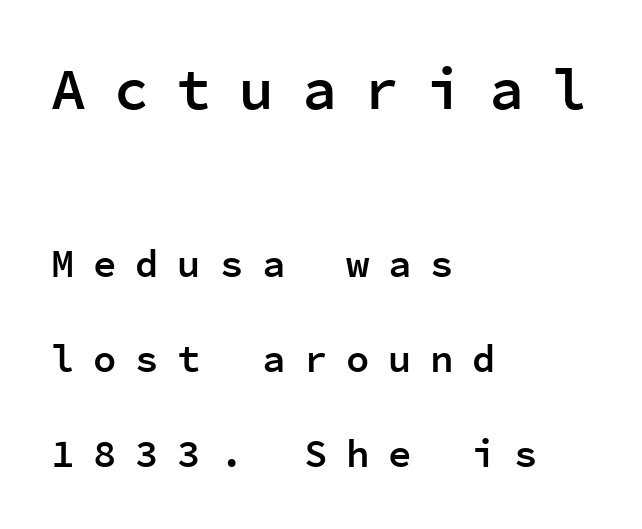
{"serif": "no", "italic": "no", "bold": "semi", "weight": "semibold", "width": "normal", "stroke_contrast": "low", "x_height": "medium", "monospaced": "yes", "underline": "no", "align": "left", "line_spacing": "loose", "line_spacing_ratio": 2.43, "letter_spacing": "wide", "letter_spacing_em": 0.48, "larger_block": "first", "size_ratio": 1.49, "glyph_px": 58}
